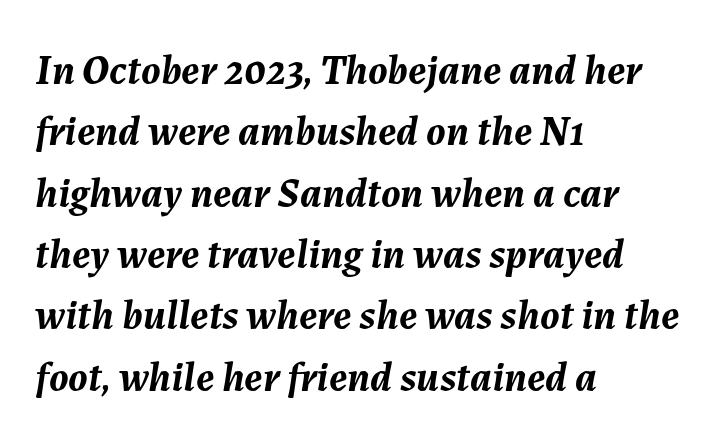
Q: Is the text bold? A: Yes.
Q: Is the text italic (slanted)? A: Yes, it leans right by about 7 degrees.
Q: Is the text underlined? A: No.
Q: How is the paragraph aligned? A: Left-aligned.
Q: Is the spacing between letters normal or unusually wide? A: Normal.
Q: Is the spacing between lines tight, normal or loose? A: Normal.
Q: Width (condensed, normal, or wide)? A: Normal.
Q: Stroke contrast? A: Medium.
Q: x-height? A: Medium.
Q: Monospaced? A: No.
